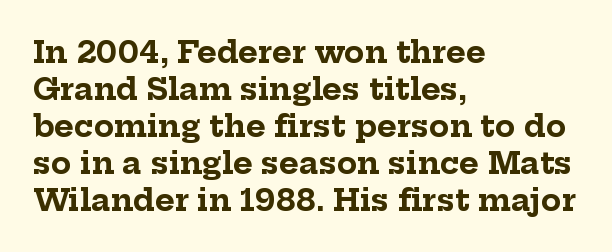
{"serif": "yes", "italic": "no", "bold": "yes", "weight": "bold", "width": "normal", "stroke_contrast": "low", "x_height": "medium", "monospaced": "no", "underline": "no", "align": "left", "line_spacing_ratio": 1.23, "letter_spacing": "normal", "letter_spacing_em": 0.0, "glyph_px": 30}
